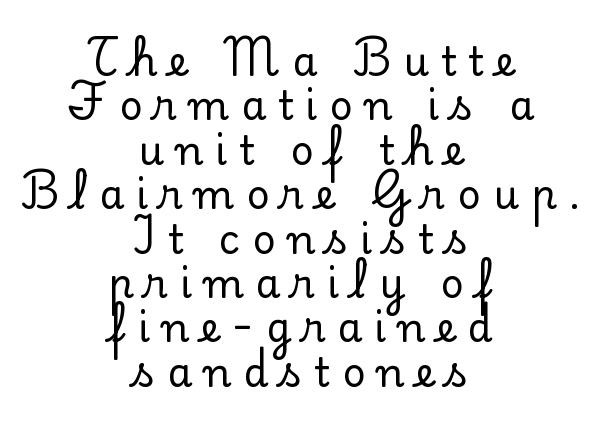
The image shows 40 px serif type, upright; set centered, tight line spacing (1.11x), unusually wide letter spacing (+0.3 em), not underlined; low stroke contrast and a small x-height.
